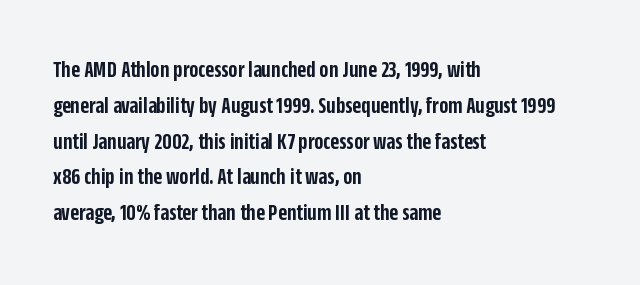
{"italic": "no", "bold": "semi", "underline": "no", "align": "left", "line_spacing": "normal", "line_spacing_ratio": 1.49, "letter_spacing": "normal", "letter_spacing_em": 0.0, "glyph_px": 24}
